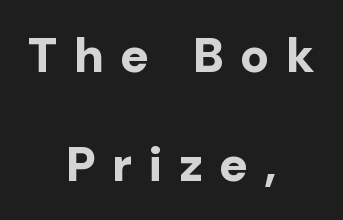
The image shows 48 px bold sans-serif type, upright; set centered, loose line spacing (2.27x), unusually wide letter spacing (+0.34 em), not underlined; low stroke contrast and a medium x-height.
